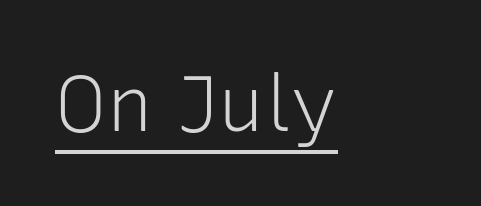
Q: Is the text bold? A: No.
Q: Is the text italic (slanted)? A: No, it is upright.
Q: Is the typeface a serif or a sans-serif typeface? A: Sans-serif.
Q: Is the text underlined? A: Yes.
Q: Is the spacing between letters normal or unusually wide? A: Normal.
Q: Width (condensed, normal, or wide)? A: Normal.
Q: Stroke contrast? A: Low.
Q: x-height? A: Medium.
Q: Monospaced? A: No.
